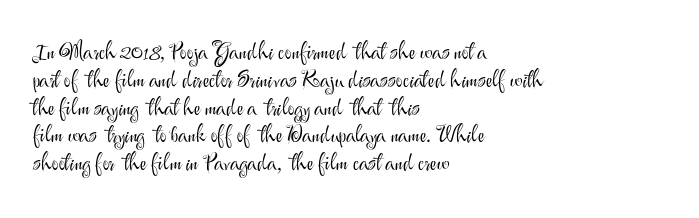
The image shows 23 px text type; set left-aligned, line spacing 1.21x, normal letter spacing, not underlined.
